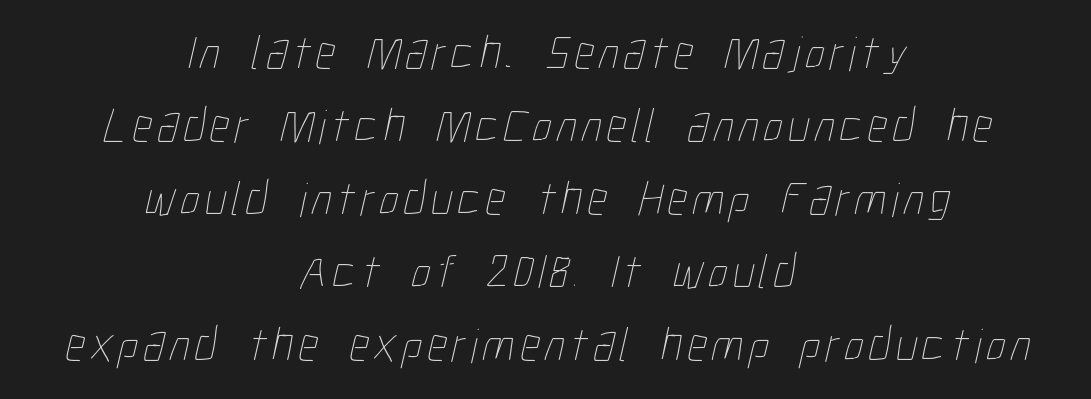
The words here are not underlined. No extra ink here — the face is not bold. The text block is weighted toward neither margin, spreading evenly from the middle. Here the designer chose a conventional face with non-uniform glyph widths.
